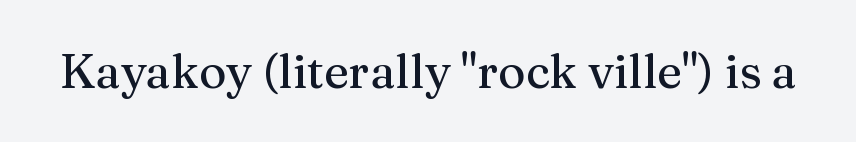
The image shows 47 px serif type, upright; set normal letter spacing, not underlined; medium stroke contrast and a medium x-height.
